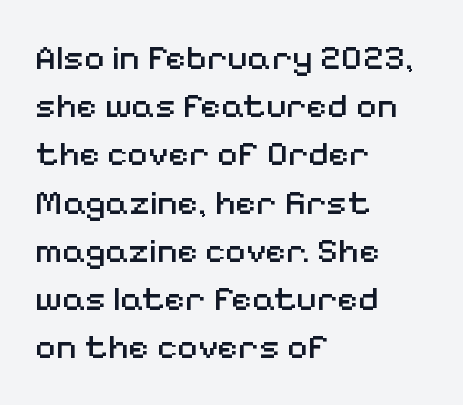
{"serif": "no", "italic": "no", "bold": "no", "weight": "regular", "width": "normal", "stroke_contrast": "medium", "x_height": "medium", "monospaced": "no", "underline": "no", "align": "left", "line_spacing": "normal", "line_spacing_ratio": 1.34, "letter_spacing": "normal", "letter_spacing_em": 0.0, "glyph_px": 36}
